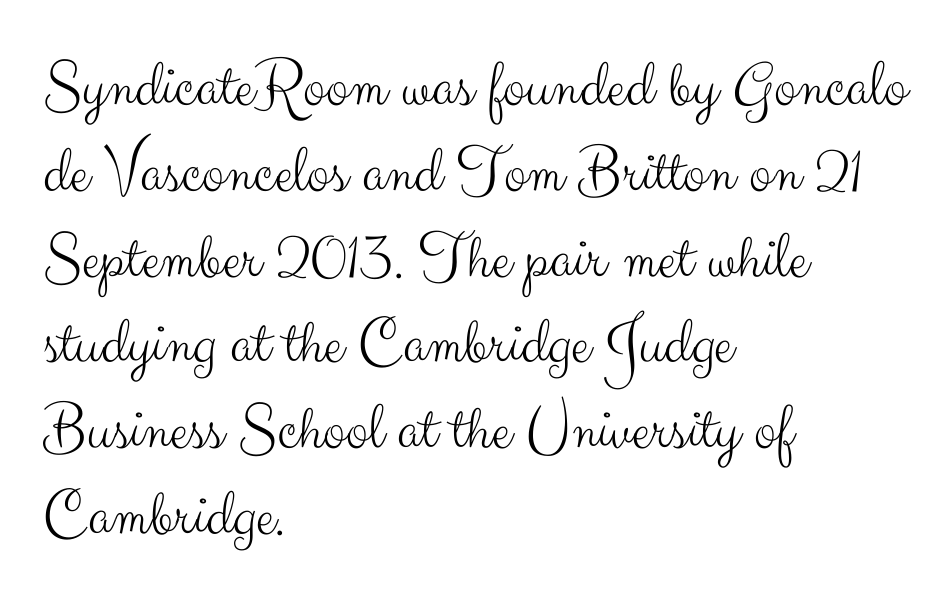
{"serif": "no", "bold": "no", "weight": "light", "width": "normal", "stroke_contrast": "medium", "x_height": "small", "monospaced": "no", "underline": "no", "align": "left", "line_spacing": "normal", "line_spacing_ratio": 1.28, "letter_spacing": "normal", "letter_spacing_em": 0.0, "glyph_px": 67}
